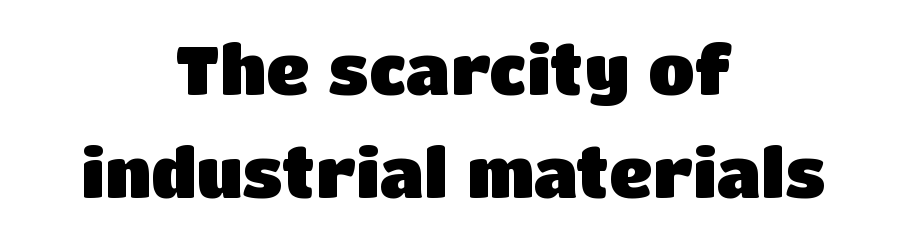
{"serif": "no", "italic": "no", "bold": "yes", "weight": "heavy", "width": "normal", "stroke_contrast": "low", "x_height": "large", "monospaced": "no", "underline": "no", "align": "center", "line_spacing": "normal", "line_spacing_ratio": 1.53, "letter_spacing": "normal", "letter_spacing_em": 0.0, "glyph_px": 67}
